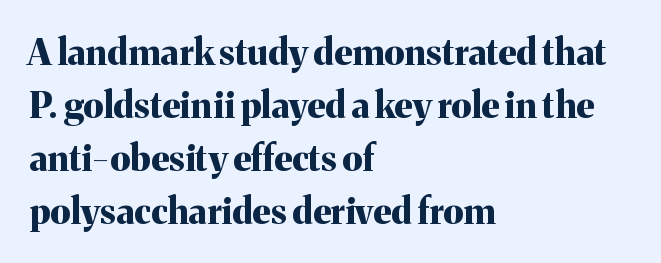
Characters follow at the spacing the type designer built in. Emphasis by weight is at full strength: bold. Here the designer chose a conventional face with non-uniform glyph widths. One-word summary of the alignment: left.
